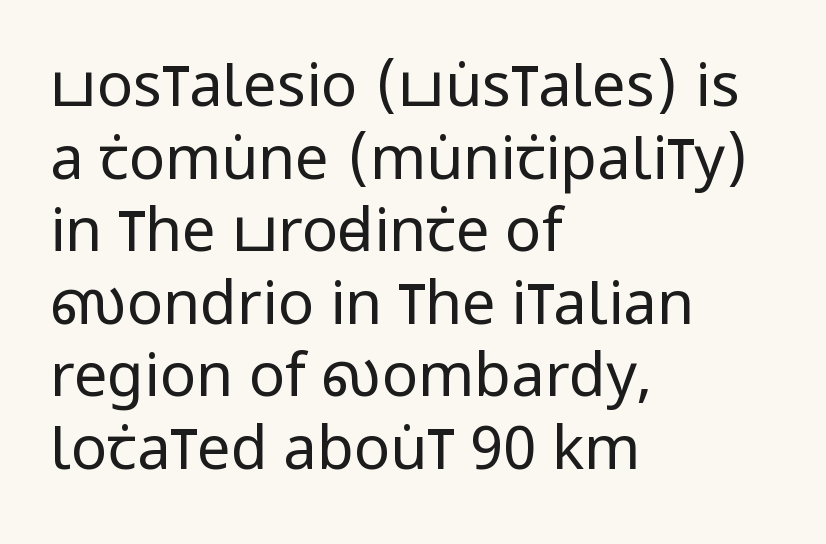
Counters stay open thanks to moderate or lighter strokes. The zone under the glyphs is completely vacant. Notice how the passage keeps a crisp vertical edge on the left only. Italic? Not at all — the glyphs are vertical. A typesetter would call this zero additional tracking. Examine the stroke ends and you'll find no serifs.
